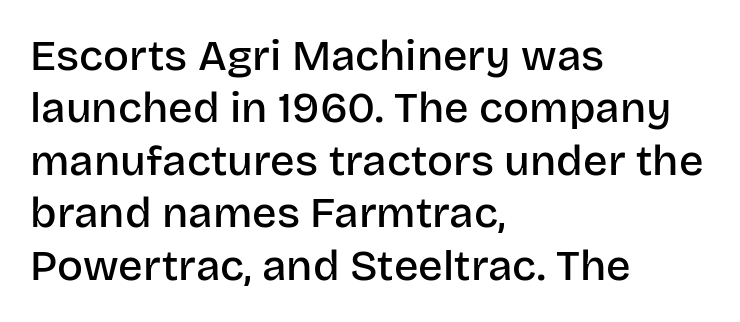
The compositor pushed each line to the left boundary. A typesetter would call this zero additional tracking. The font is running at a semibold setting, under full bold. Do the characters align in a grid? No, the font is proportional. Nope, no serifs anywhere on these letters. Has an underline been added? It has not.
